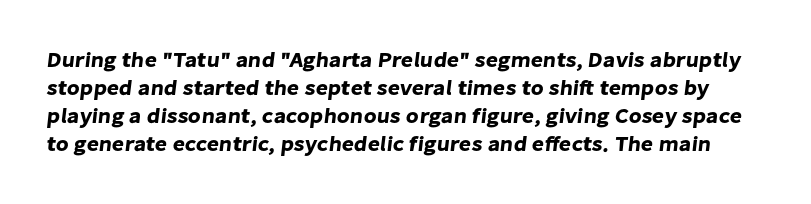
{"underline": "no", "line_spacing": "normal", "line_spacing_ratio": 1.34, "letter_spacing": "normal", "letter_spacing_em": 0.0, "glyph_px": 21}
